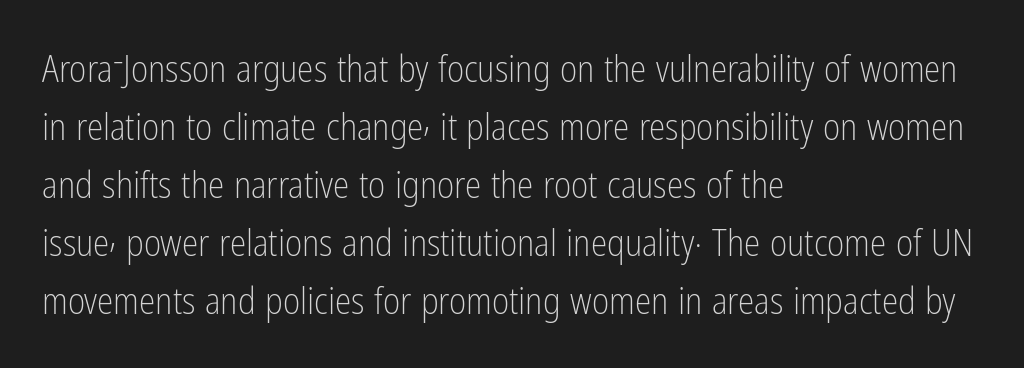
Serif or sans? Sans — the stroke terminals are bare. Check the space under the baseline: it is left empty. The strokes carry an ordinary text weight at most. Does the leading feel generous? No, just average.
